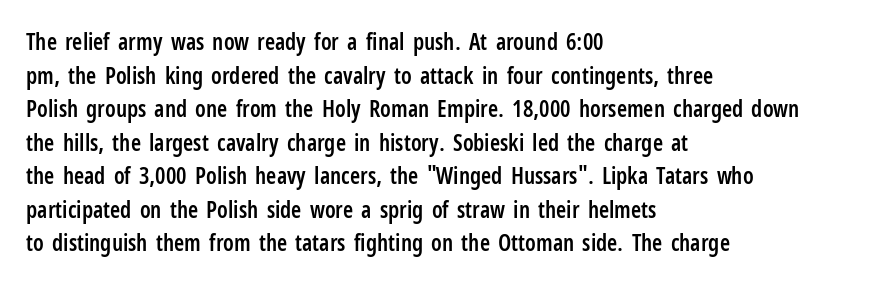
{"italic": "no", "bold": "semi", "underline": "no", "align": "left", "line_spacing": "normal", "line_spacing_ratio": 1.46, "letter_spacing": "normal", "letter_spacing_em": 0.0, "glyph_px": 23}
